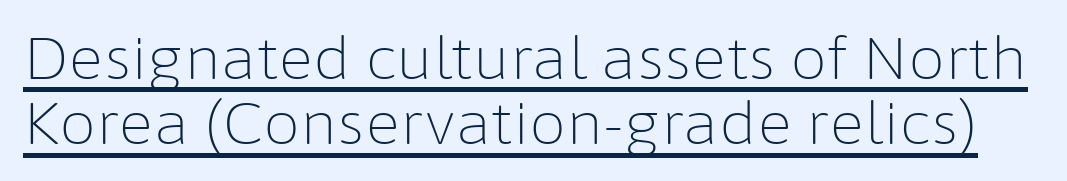
The image shows 59 px light sans-serif type, upright; set tight line spacing (1.11x), normal letter spacing, underlined; low stroke contrast and a medium x-height.
